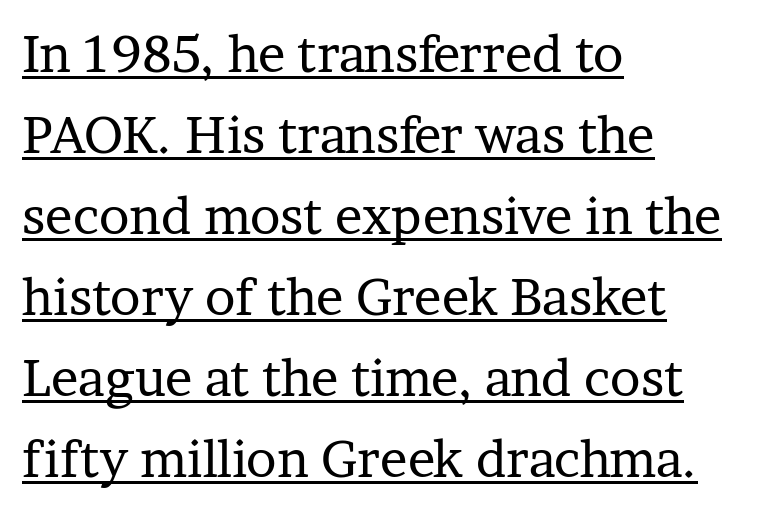
Q: Is the text bold? A: No.
Q: Is the text italic (slanted)? A: No, it is upright.
Q: Is the typeface a serif or a sans-serif typeface? A: Serif.
Q: Is the text underlined? A: Yes.
Q: How is the paragraph aligned? A: Left-aligned.
Q: Is the spacing between letters normal or unusually wide? A: Normal.
Q: Is the spacing between lines tight, normal or loose? A: Normal.
Q: Width (condensed, normal, or wide)? A: Normal.
Q: Stroke contrast? A: Low.
Q: x-height? A: Medium.
Q: Monospaced? A: No.
